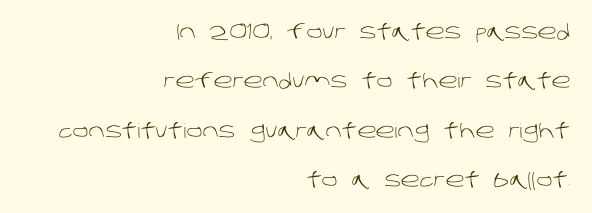
Q: Is the text bold? A: No.
Q: Is the text underlined? A: No.
Q: How is the paragraph aligned? A: Right-aligned.
Q: Is the spacing between letters normal or unusually wide? A: Normal.
Q: Is the spacing between lines tight, normal or loose? A: Loose.
